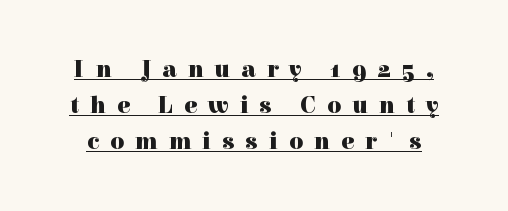
{"italic": "no", "bold": "yes", "underline": "yes", "line_spacing": "normal", "line_spacing_ratio": 1.5, "letter_spacing": "wide", "letter_spacing_em": 0.47, "glyph_px": 24}
